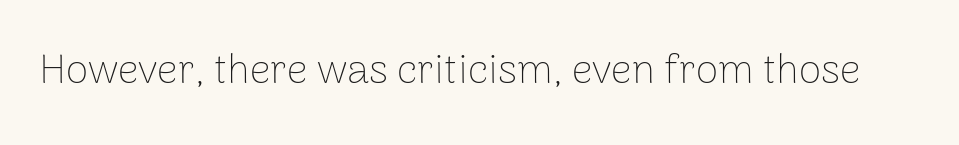
{"serif": "no", "italic": "no", "bold": "no", "weight": "thin", "width": "normal", "stroke_contrast": "low", "x_height": "medium", "monospaced": "no", "underline": "no", "letter_spacing": "normal", "letter_spacing_em": 0.0, "glyph_px": 41}
